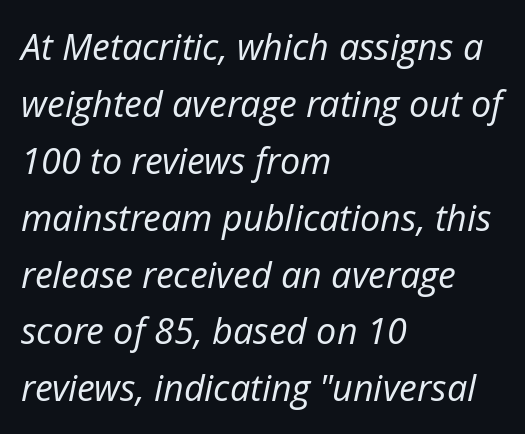
Q: Is the text bold? A: No.
Q: Is the text italic (slanted)? A: Yes, it leans right by about 12 degrees.
Q: Is the text underlined? A: No.
Q: How is the paragraph aligned? A: Left-aligned.
Q: Is the spacing between letters normal or unusually wide? A: Normal.
Q: Is the spacing between lines tight, normal or loose? A: Normal.
Q: Width (condensed, normal, or wide)? A: Normal.
Q: Stroke contrast? A: Low.
Q: x-height? A: Medium.
Q: Monospaced? A: No.
